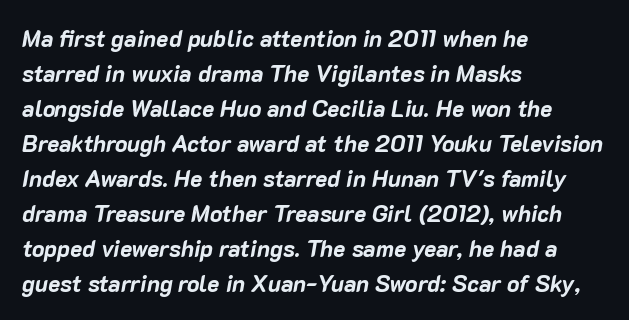
Q: Is the text bold? A: Yes.
Q: Is the text italic (slanted)? A: Yes, it leans right by about 10 degrees.
Q: Is the text underlined? A: No.
Q: How is the paragraph aligned? A: Left-aligned.
Q: Is the spacing between letters normal or unusually wide? A: Normal.
Q: Is the spacing between lines tight, normal or loose? A: Normal.
